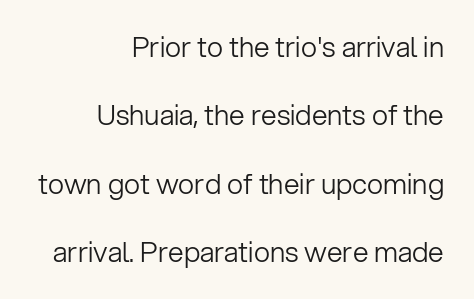
Q: Is the text bold? A: No.
Q: Is the text italic (slanted)? A: No, it is upright.
Q: Is the typeface a serif or a sans-serif typeface? A: Sans-serif.
Q: Is the text underlined? A: No.
Q: How is the paragraph aligned? A: Right-aligned.
Q: Is the spacing between letters normal or unusually wide? A: Normal.
Q: Is the spacing between lines tight, normal or loose? A: Loose.
Q: Width (condensed, normal, or wide)? A: Normal.
Q: Stroke contrast? A: Low.
Q: x-height? A: Medium.
Q: Monospaced? A: No.
